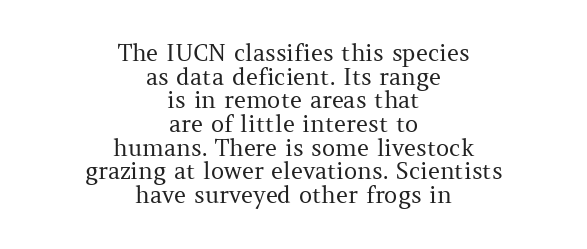
The image shows 23 px text type, upright; set centered, tight line spacing (1.03x), normal letter spacing, not underlined.
